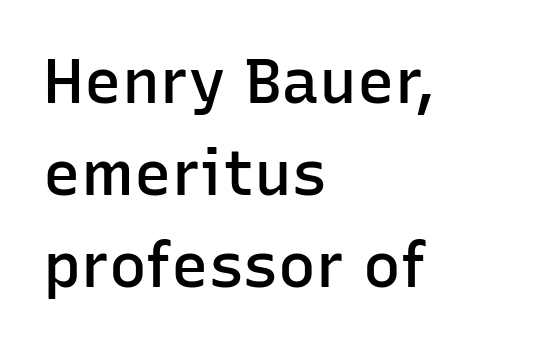
The image shows 63 px semibold sans-serif type, upright; set left-aligned, normal line spacing (1.46x), normal letter spacing, not underlined; low stroke contrast and a medium x-height.
